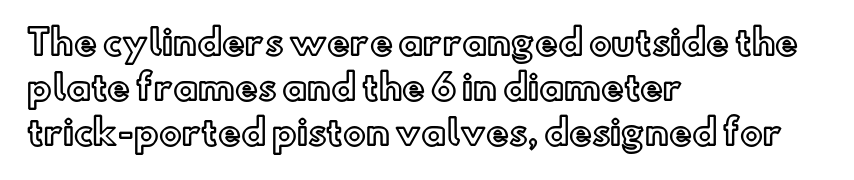
Q: Is the text italic (slanted)? A: No, it is upright.
Q: Is the text underlined? A: No.
Q: How is the paragraph aligned? A: Left-aligned.
Q: Is the spacing between letters normal or unusually wide? A: Normal.
Q: Is the spacing between lines tight, normal or loose? A: Normal.
Q: Width (condensed, normal, or wide)? A: Normal.
Q: x-height? A: Small.
Q: Monospaced? A: No.
